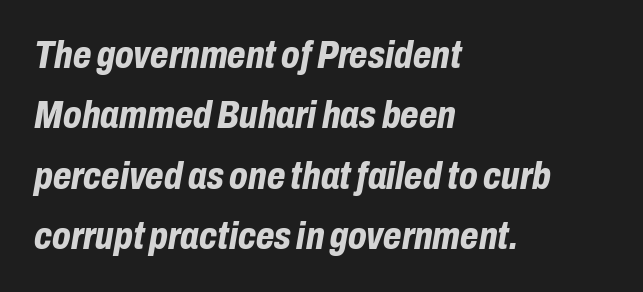
{"italic": "yes", "lean": "right", "slant_degrees": 10, "bold": "yes", "weight": "bold", "width": "condensed", "stroke_contrast": "low", "x_height": "medium", "monospaced": "no", "underline": "no", "align": "left", "line_spacing": "normal", "line_spacing_ratio": 1.59, "letter_spacing": "normal", "letter_spacing_em": 0.0, "glyph_px": 38}
